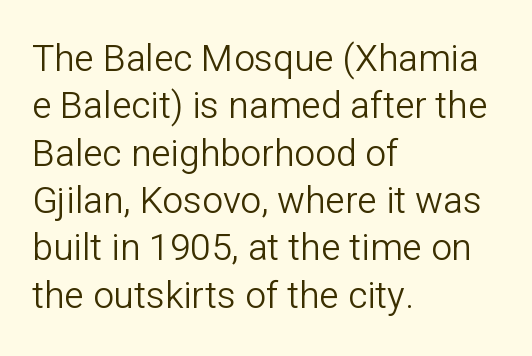
Horizontal alignment here is leftward, the default for most running prose. Is the type heavy? It reads as light-to-regular instead. Does the leading feel generous? No, just average. Do the characters align in a grid? No, the font is proportional. This sample uses plain, unmodified letter spacing.
